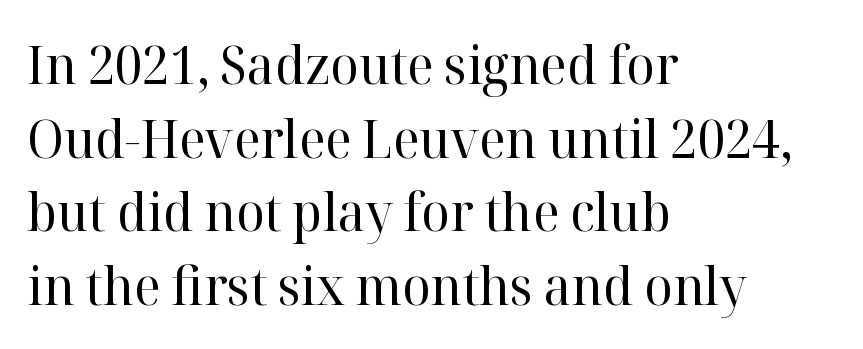
The image shows 53 px regular-weight serif type, upright; set left-aligned, normal line spacing (1.39x), normal letter spacing, not underlined; high stroke contrast and a medium x-height.
